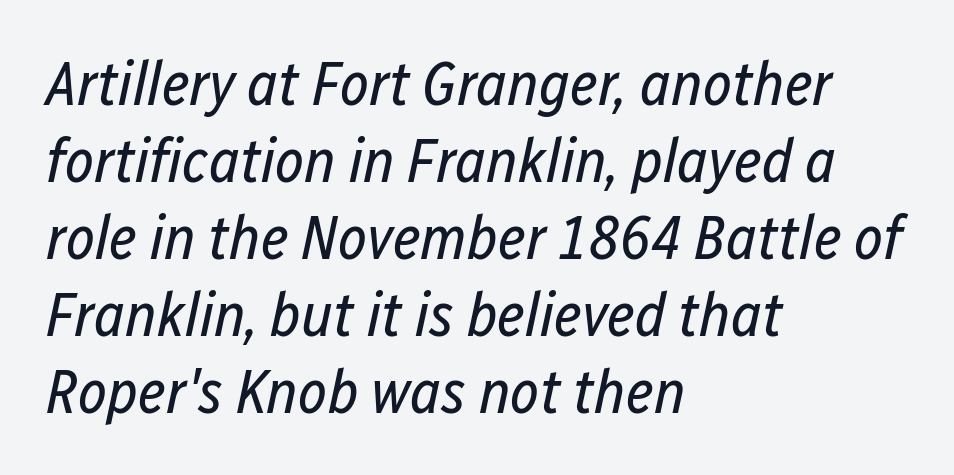
{"italic": "yes", "lean": "right", "slant_degrees": 12, "bold": "no", "weight": "regular", "width": "condensed", "stroke_contrast": "low", "x_height": "medium", "monospaced": "no", "underline": "no", "align": "left", "line_spacing_ratio": 1.24, "letter_spacing": "normal", "letter_spacing_em": 0.0, "glyph_px": 62}
